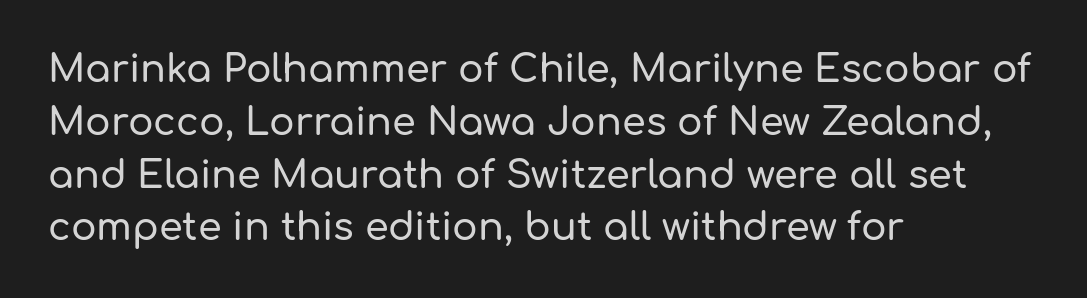
Q: Is the text italic (slanted)? A: No, it is upright.
Q: Is the typeface a serif or a sans-serif typeface? A: Sans-serif.
Q: Is the text underlined? A: No.
Q: How is the paragraph aligned? A: Left-aligned.
Q: Is the spacing between letters normal or unusually wide? A: Normal.
Q: Is the spacing between lines tight, normal or loose? A: Normal.
Q: Width (condensed, normal, or wide)? A: Normal.
Q: Stroke contrast? A: Low.
Q: x-height? A: Medium.
Q: Monospaced? A: No.
